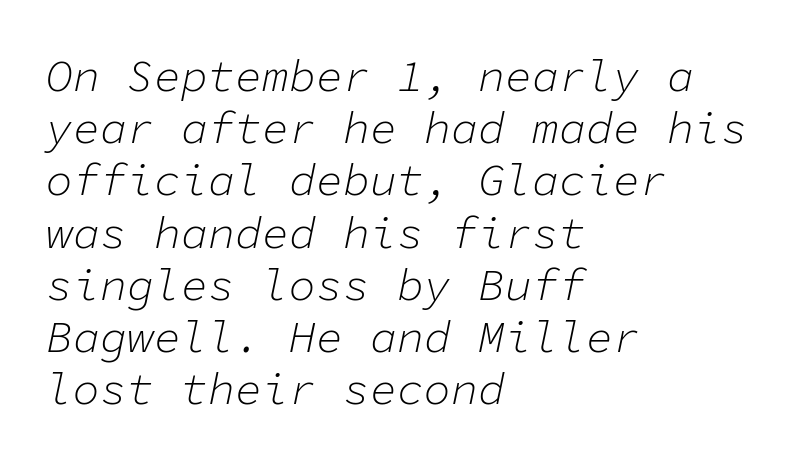
Q: Is the text bold? A: No.
Q: Is the text italic (slanted)? A: Yes, it leans right by about 11 degrees.
Q: Is the text underlined? A: No.
Q: How is the paragraph aligned? A: Left-aligned.
Q: Is the spacing between letters normal or unusually wide? A: Normal.
Q: Width (condensed, normal, or wide)? A: Normal.
Q: Stroke contrast? A: Low.
Q: x-height? A: Medium.
Q: Monospaced? A: Yes.
